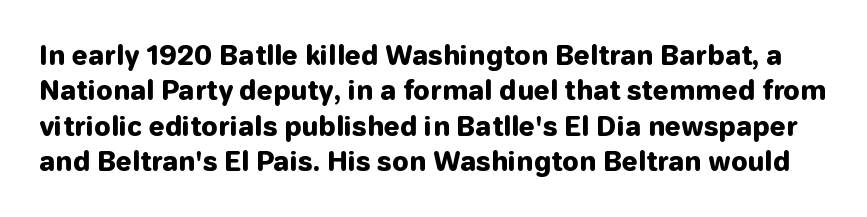
{"italic": "no", "bold": "yes", "underline": "no", "line_spacing": "normal", "line_spacing_ratio": 1.36, "letter_spacing": "normal", "letter_spacing_em": 0.0, "glyph_px": 26}
